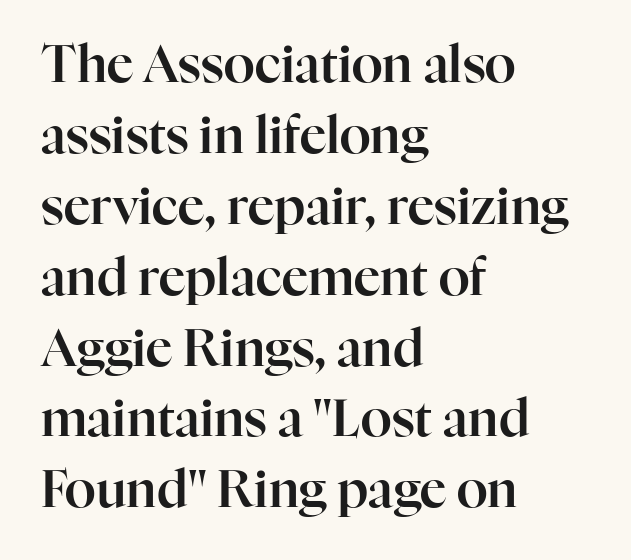
A typesetter would call this proportional, since set widths differ per character. Caption: multi-line text, flush left, ragged right. The string is rendered with underlining switched off. Ascenders rise straight up at ninety degrees.
